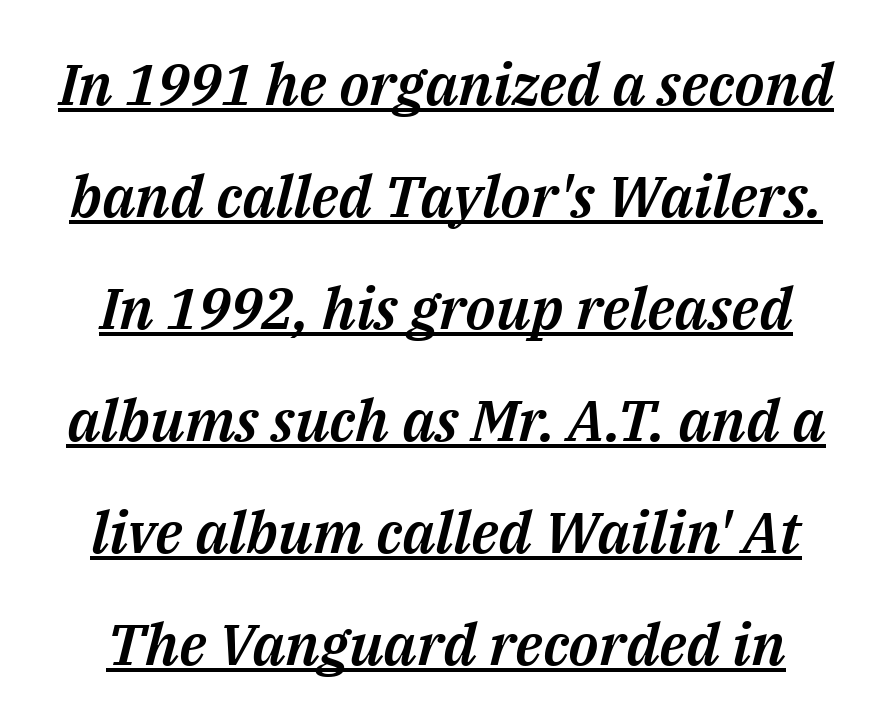
{"italic": "yes", "lean": "right", "slant_degrees": 14, "width": "normal", "stroke_contrast": "medium", "x_height": "medium", "monospaced": "no", "underline": "yes", "line_spacing": "loose", "line_spacing_ratio": 1.93, "letter_spacing": "normal", "letter_spacing_em": 0.0, "glyph_px": 58}
